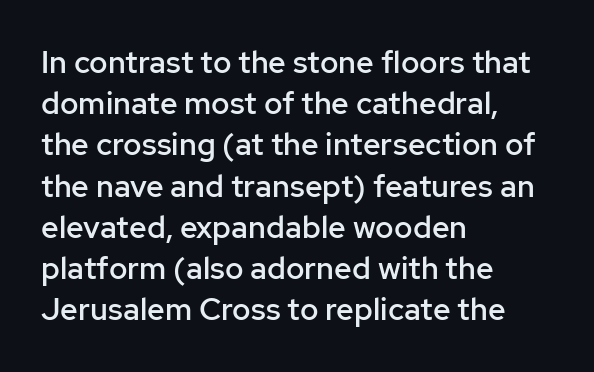
A typesetter would call this proportional, since set widths differ per character. The glyphs are unaccompanied by any horizontal stroke below them. This rendering uses left alignment, leaving the right contour irregular. This is the in-between weight designers call semibold or demi. Is there much room between lines? A standard amount, neither cramped nor airy. This sample uses an upright cut, with every glyph sitting square on the baseline.
